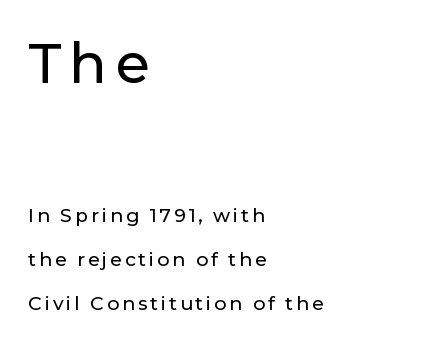
{"serif": "no", "italic": "no", "width": "normal", "stroke_contrast": "low", "x_height": "medium", "monospaced": "no", "underline": "no", "align": "left", "line_spacing": "loose", "line_spacing_ratio": 2.32, "larger_block": "first", "size_ratio": 2.95, "glyph_px": 56}
